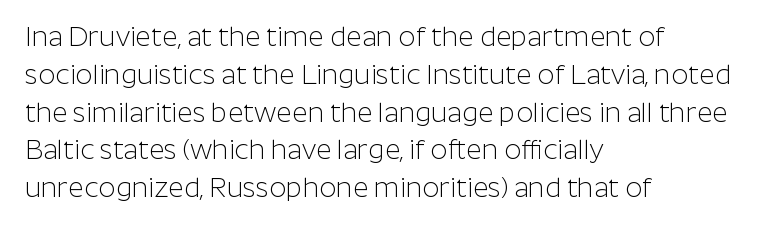
Q: Is the text bold? A: No.
Q: Is the text italic (slanted)? A: No, it is upright.
Q: Is the text underlined? A: No.
Q: How is the paragraph aligned? A: Left-aligned.
Q: Is the spacing between letters normal or unusually wide? A: Normal.
Q: Is the spacing between lines tight, normal or loose? A: Normal.
